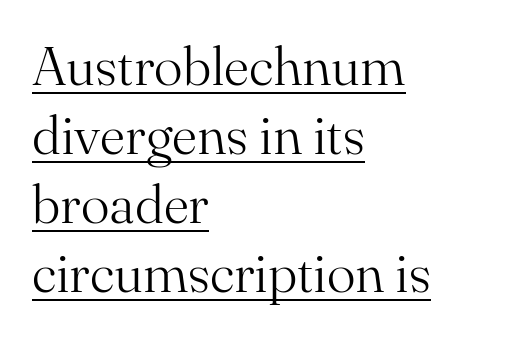
{"serif": "yes", "italic": "no", "bold": "no", "weight": "light", "width": "normal", "stroke_contrast": "medium", "x_height": "small", "monospaced": "no", "underline": "yes", "align": "left", "line_spacing": "normal", "line_spacing_ratio": 1.28, "letter_spacing": "normal", "letter_spacing_em": 0.0, "glyph_px": 54}
